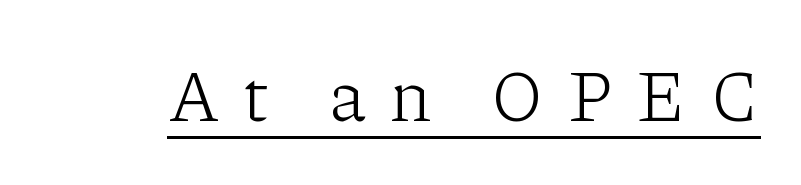
The passage shown has open, widely tracked lettering throughout. The lettering stays uniformly vertical, giving the passage a roman look. Think of a printed novel: that variable character pitch is what you see here. The weight would be labelled regular, book, light, or lighter still. Examine the stroke ends and you'll spot serifs.
